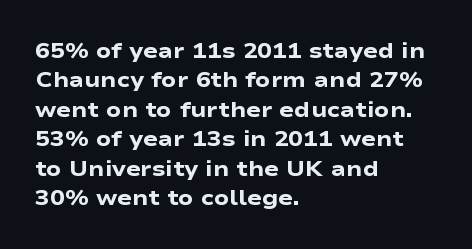
The image shows 22 px bold type, upright; set left-aligned, normal line spacing (1.34x), normal letter spacing, not underlined.
